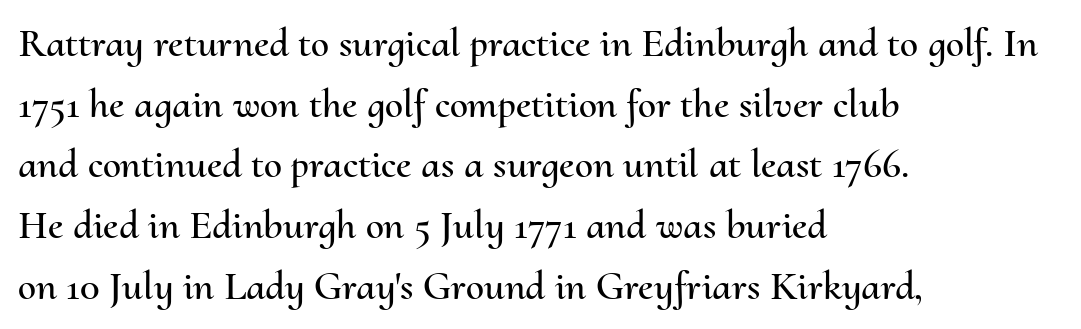
Type without underlining. The specimen reads as upright at a glance. The leading is moderate, giving the passage an even texture. The typesetter chose a ragged-right arrangement here.
